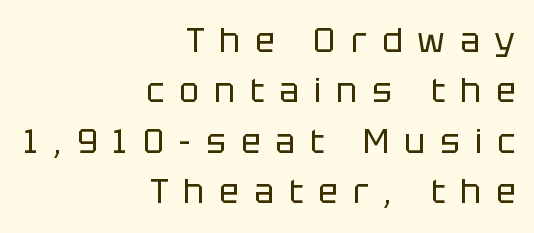
Q: Is the text bold? A: No.
Q: Is the text italic (slanted)? A: No, it is upright.
Q: Is the typeface a serif or a sans-serif typeface? A: Sans-serif.
Q: Is the text underlined? A: No.
Q: How is the paragraph aligned? A: Right-aligned.
Q: Is the spacing between letters normal or unusually wide? A: Unusually wide.
Q: Is the spacing between lines tight, normal or loose? A: Normal.
Q: Width (condensed, normal, or wide)? A: Normal.
Q: Stroke contrast? A: Low.
Q: x-height? A: Large.
Q: Monospaced? A: No.
